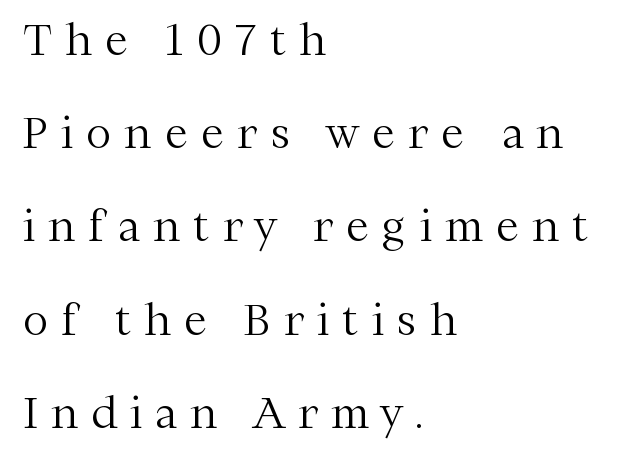
Q: Is the text bold? A: No.
Q: Is the text italic (slanted)? A: No, it is upright.
Q: Is the typeface a serif or a sans-serif typeface? A: Serif.
Q: Is the text underlined? A: No.
Q: How is the paragraph aligned? A: Left-aligned.
Q: Is the spacing between letters normal or unusually wide? A: Unusually wide.
Q: Is the spacing between lines tight, normal or loose? A: Loose.
Q: Width (condensed, normal, or wide)? A: Normal.
Q: Stroke contrast? A: Medium.
Q: x-height? A: Medium.
Q: Monospaced? A: No.
